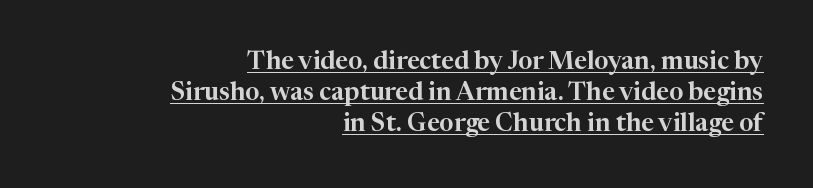
Q: Is the text italic (slanted)? A: No, it is upright.
Q: Is the text underlined? A: Yes.
Q: How is the paragraph aligned? A: Right-aligned.
Q: Is the spacing between letters normal or unusually wide? A: Normal.
